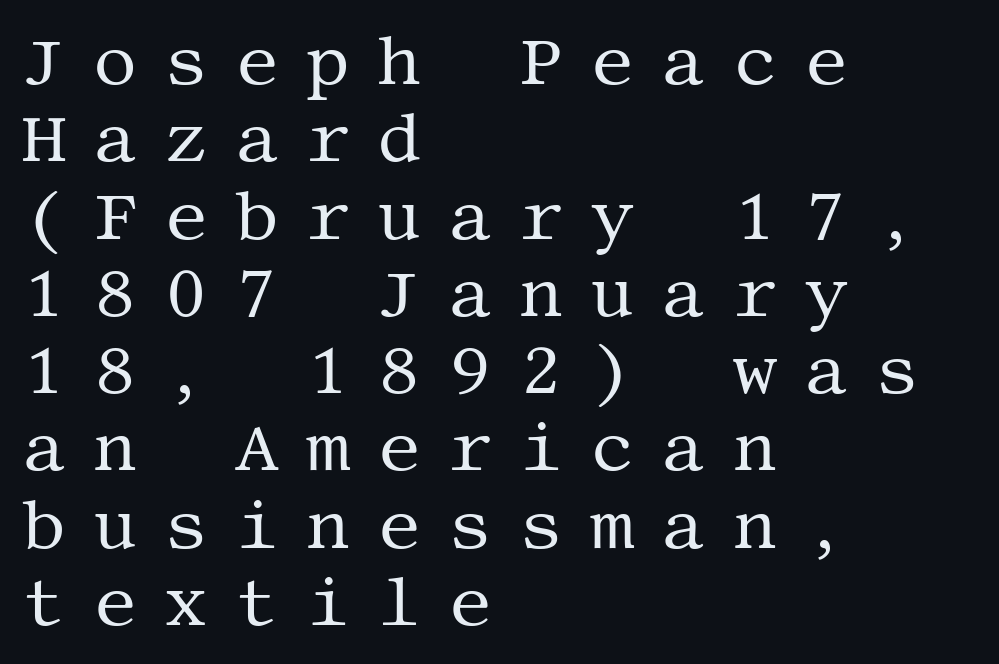
Italic: no, the glyphs are upright roman. The space beneath each line is pristine and unruled. The letters carry serifs — small finishing strokes at the ends of their stems. Weight: not bold — regular or lighter. The line texture is sparse and dotted thanks to wide tracking.
